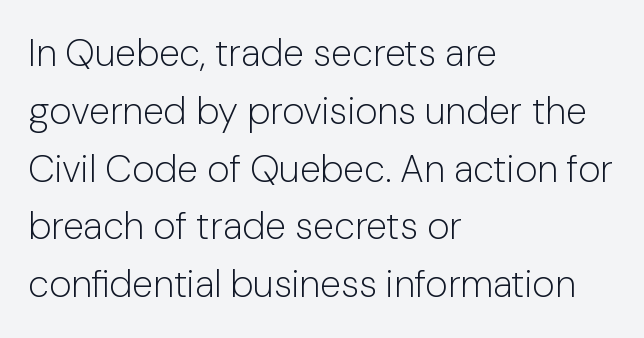
Here the designer chose a conventional face with non-uniform glyph widths. The strokes are not fattened; the text isn't bold. Regular leading. Short and long lines alike share a common starting point at left.
